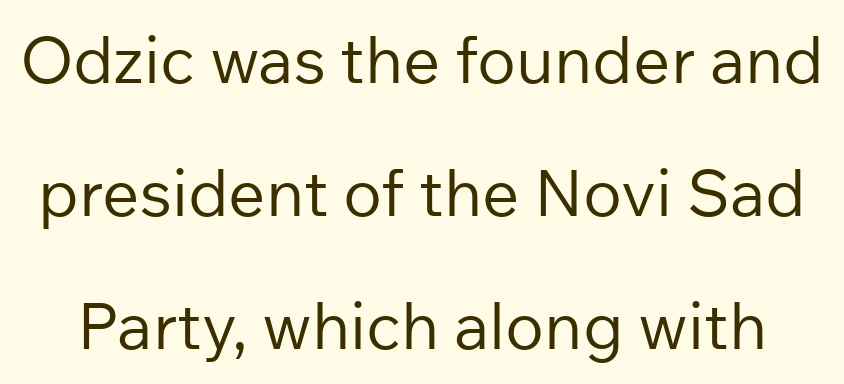
Does the type have serifs? No, each stem ends abruptly. Proportional: the letters do not fall into vertical columns. The zone under the glyphs is completely vacant. Does the leading feel generous? Absolutely, it's lavish.
